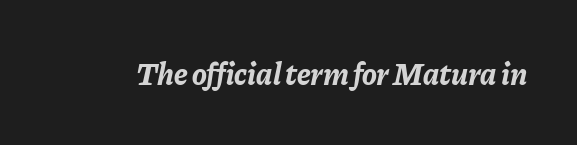
Character widths vary here, with narrow letters taking less room than wide ones. The text carries the slant typical of an italic or oblique font. Only glyphs here, with clear space below each row. Short note: letters normally spaced. Compared with an ordinary text face, these strokes are far heavier — a full bold.
